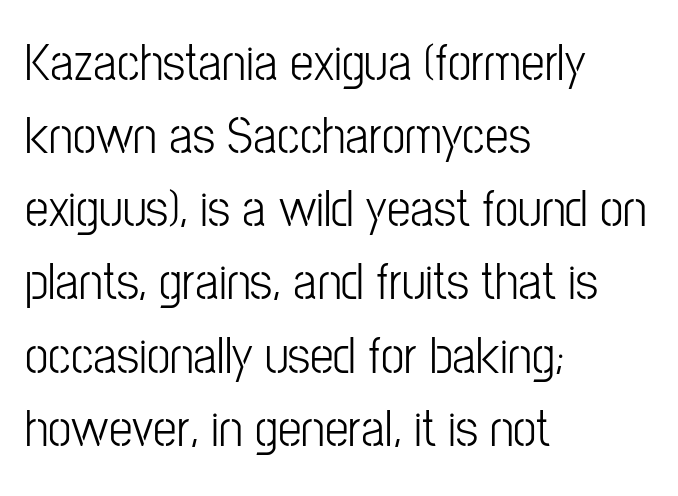
Q: Is the text bold? A: No.
Q: Is the text italic (slanted)? A: No, it is upright.
Q: Is the typeface a serif or a sans-serif typeface? A: Sans-serif.
Q: Is the text underlined? A: No.
Q: How is the paragraph aligned? A: Left-aligned.
Q: Is the spacing between letters normal or unusually wide? A: Normal.
Q: Is the spacing between lines tight, normal or loose? A: Normal.
Q: Width (condensed, normal, or wide)? A: Condensed.
Q: Stroke contrast? A: Low.
Q: x-height? A: Medium.
Q: Monospaced? A: No.
